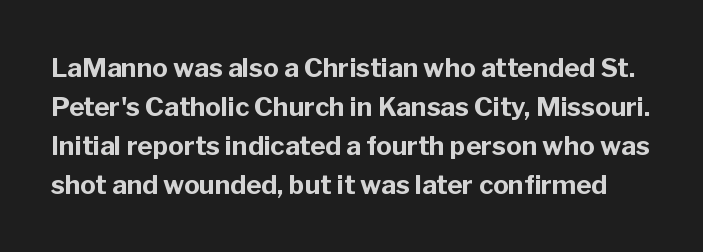
{"italic": "no", "bold": "yes", "underline": "no", "line_spacing": "normal", "line_spacing_ratio": 1.5, "letter_spacing": "normal", "letter_spacing_em": 0.0, "glyph_px": 26}
